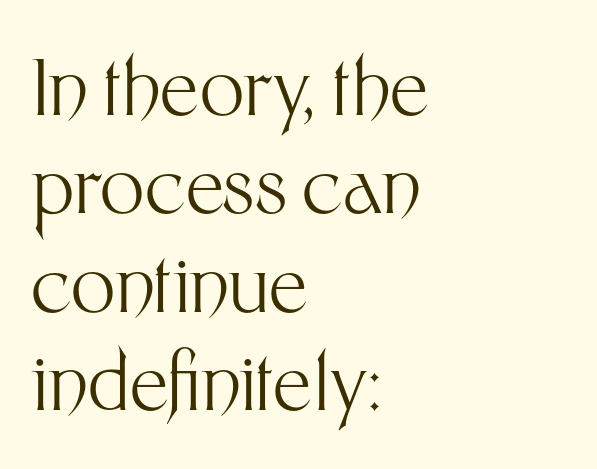
The strip under each line holds only bare page. Tracking here is standard; glyphs follow each other at the usual distance. Is this a fixed-width face? No — the glyphs have proportional, varying widths. The text block is weighted toward the left margin, trailing off unevenly rightward. Is there much room between lines? A standard amount, neither cramped nor airy. No chunkiness to these letters — they're not bold.
